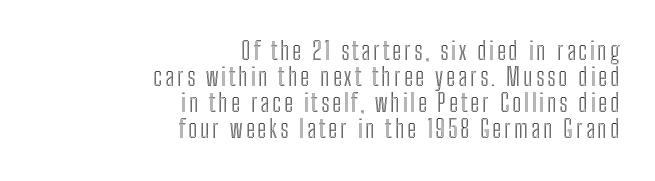
The image shows 24 px text type, upright; set right-aligned, tight line spacing (1.09x), not underlined.
